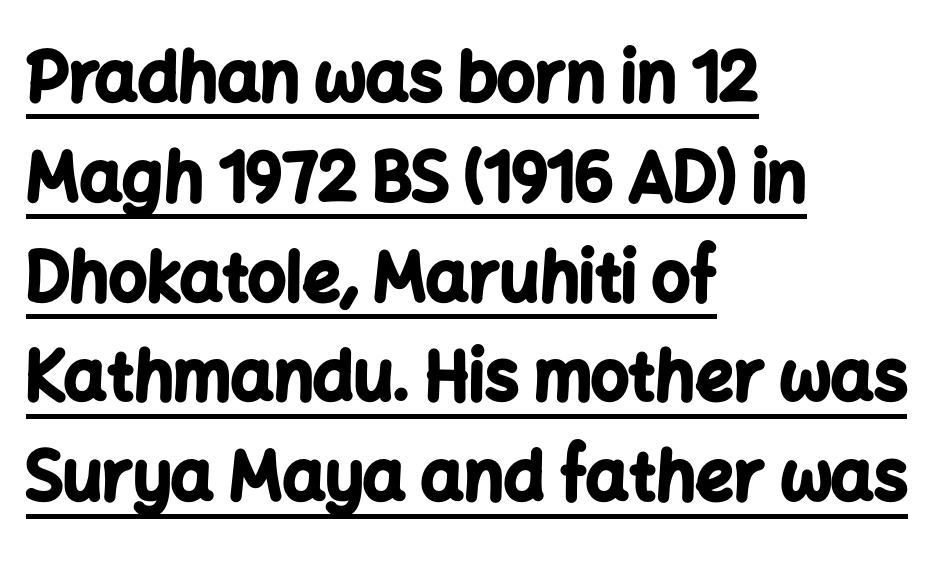
The image shows 67 px bold sans-serif type, upright; set left-aligned, normal line spacing (1.49x), normal letter spacing, underlined; low stroke contrast and a medium x-height.
